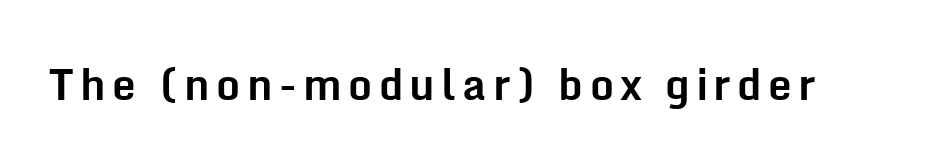
Strong, thick strokes mark this as bold type. Tall strokes in this sample are plumb rather than angled. Here the designer chose a conventional face with non-uniform glyph widths. Check under the words: just untouched page.
